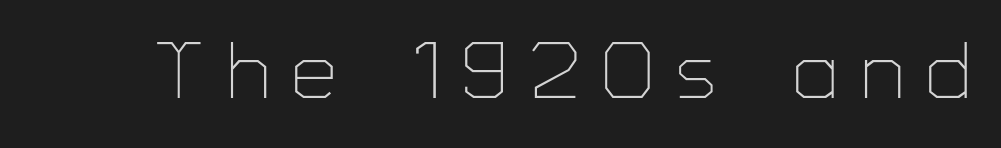
The image shows 79 px thin sans-serif type, upright; set unusually wide letter spacing (+0.29 em), not underlined; low stroke contrast and a medium x-height.
